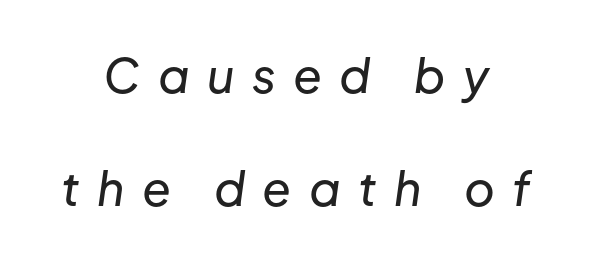
Q: Is the text italic (slanted)? A: Yes, it leans right by about 8 degrees.
Q: Is the text underlined? A: No.
Q: How is the paragraph aligned? A: Centered.
Q: Is the spacing between letters normal or unusually wide? A: Unusually wide.
Q: Is the spacing between lines tight, normal or loose? A: Loose.
Q: Width (condensed, normal, or wide)? A: Normal.
Q: Stroke contrast? A: Low.
Q: x-height? A: Medium.
Q: Monospaced? A: No.
